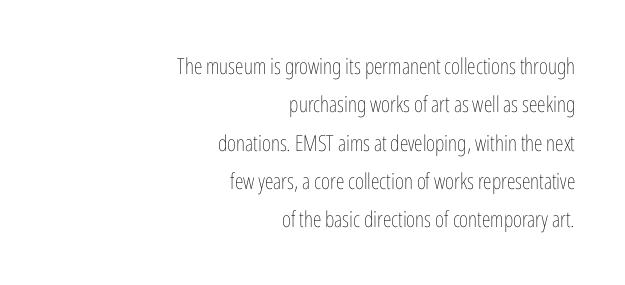
The image shows 22 px text type, upright; set right-aligned, line spacing 1.74x, normal letter spacing, not underlined.
